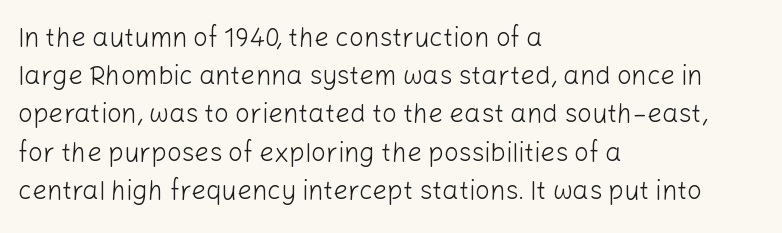
The image shows 26 px text type, upright; set left-aligned, normal line spacing (1.47x), normal letter spacing, not underlined.
